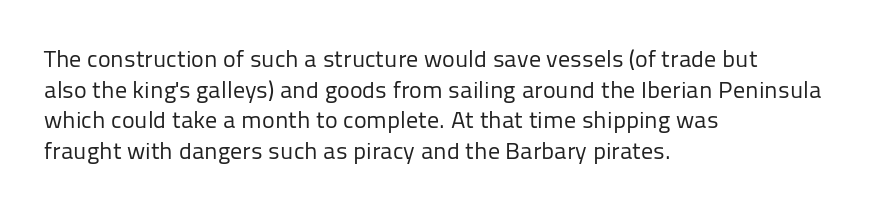
{"italic": "no", "bold": "no", "underline": "no", "align": "left", "line_spacing": "normal", "line_spacing_ratio": 1.28, "letter_spacing": "normal", "letter_spacing_em": 0.0, "glyph_px": 24}
